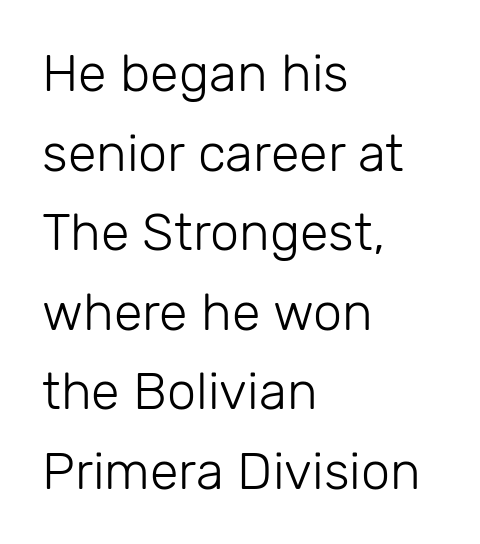
One glance says typical: line gaps are just what's usual. Where is the straight margin? On the left. The letterforms sit at book weight or below. Tall strokes in this sample are plumb rather than angled. Honestly, there is no underline to notice here at all. Typographically, this falls in the sans-serif category.
